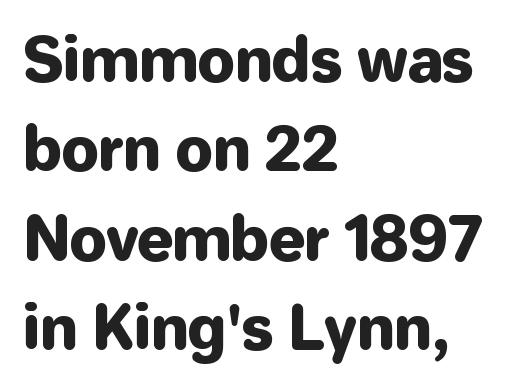
{"serif": "no", "italic": "no", "width": "normal", "stroke_contrast": "low", "x_height": "medium", "monospaced": "no", "underline": "no", "align": "left", "line_spacing": "normal", "line_spacing_ratio": 1.49, "letter_spacing": "normal", "letter_spacing_em": 0.0, "glyph_px": 60}
